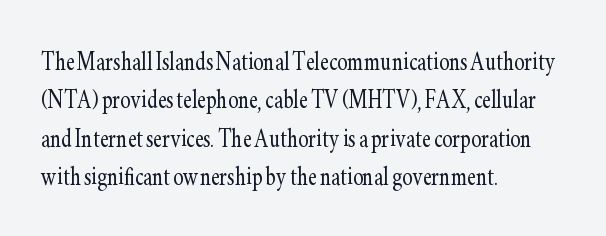
{"serif": "yes", "italic": "no", "bold": "no", "weight": "light", "width": "condensed", "stroke_contrast": "low", "x_height": "small", "monospaced": "no", "underline": "no", "align": "left", "line_spacing_ratio": 1.24, "letter_spacing": "normal", "letter_spacing_em": 0.0, "glyph_px": 31}
